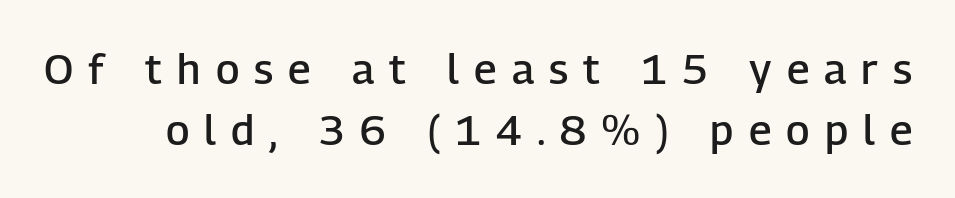
The image shows 42 px semibold sans-serif type, upright; set normal line spacing (1.45x), unusually wide letter spacing (+0.36 em), not underlined; low stroke contrast and a medium x-height.
